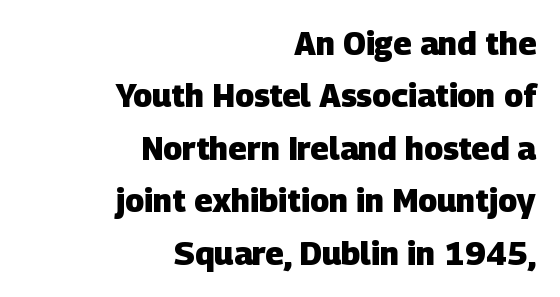
{"serif": "no", "bold": "yes", "weight": "heavy", "width": "normal", "stroke_contrast": "low", "x_height": "large", "monospaced": "no", "underline": "no", "align": "right", "line_spacing": "normal", "line_spacing_ratio": 1.64, "letter_spacing": "normal", "letter_spacing_em": 0.0, "glyph_px": 32}
